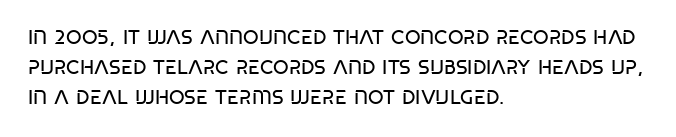
The image shows 20 px text type, upright; set left-aligned, normal line spacing (1.51x), normal letter spacing, not underlined.
